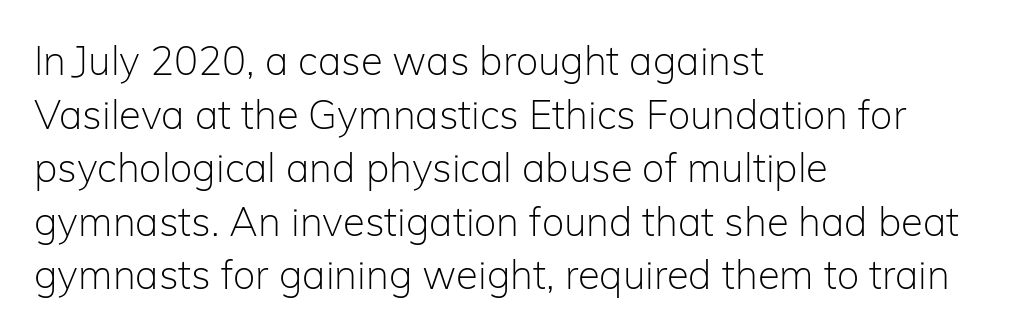
Each stroke keeps to a modest, everyday thickness or less. The rendering anchors every line to the left-hand side. Character widths vary here, with narrow letters taking less room than wide ones. Italic: no, the glyphs are upright roman.
